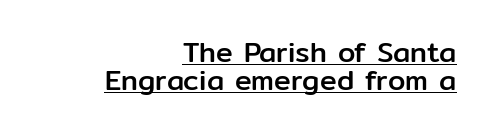
Q: Is the text italic (slanted)? A: No, it is upright.
Q: Is the typeface a serif or a sans-serif typeface? A: Sans-serif.
Q: Is the text underlined? A: Yes.
Q: How is the paragraph aligned? A: Right-aligned.
Q: Is the spacing between letters normal or unusually wide? A: Normal.
Q: Is the spacing between lines tight, normal or loose? A: Tight.
Q: Width (condensed, normal, or wide)? A: Normal.
Q: Stroke contrast? A: Low.
Q: x-height? A: Medium.
Q: Monospaced? A: No.
